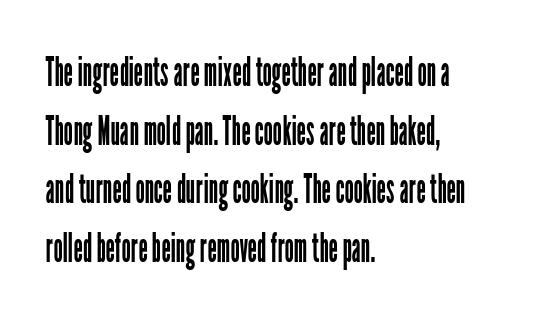
The image shows 41 px regular-weight, condensed sans-serif type, upright; set left-aligned, normal line spacing (1.43x), normal letter spacing, not underlined; low stroke contrast and a medium x-height.
